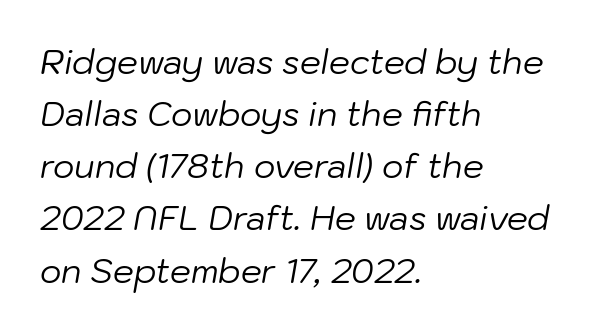
Q: Is the text bold? A: No.
Q: Is the text italic (slanted)? A: Yes, it leans right by about 10 degrees.
Q: Is the text underlined? A: No.
Q: How is the paragraph aligned? A: Left-aligned.
Q: Is the spacing between letters normal or unusually wide? A: Normal.
Q: Is the spacing between lines tight, normal or loose? A: Normal.
Q: Width (condensed, normal, or wide)? A: Normal.
Q: Stroke contrast? A: Low.
Q: x-height? A: Medium.
Q: Monospaced? A: No.
